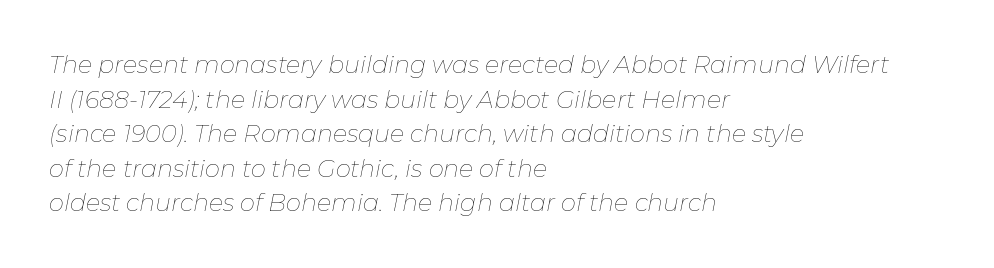
Q: Is the text bold? A: No.
Q: Is the text italic (slanted)? A: Yes, it leans right by about 11 degrees.
Q: Is the text underlined? A: No.
Q: How is the paragraph aligned? A: Left-aligned.
Q: Is the spacing between letters normal or unusually wide? A: Normal.
Q: Is the spacing between lines tight, normal or loose? A: Normal.
